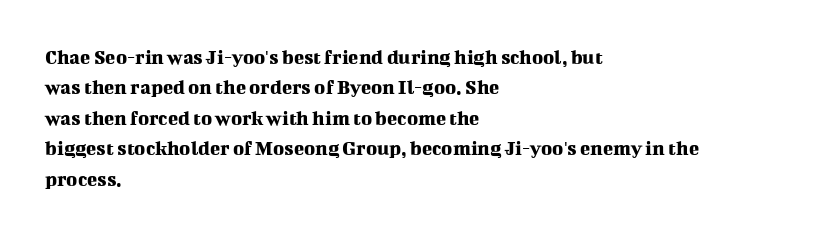
The image shows 21 px text type, upright; set left-aligned, normal line spacing (1.45x), normal letter spacing, not underlined.
